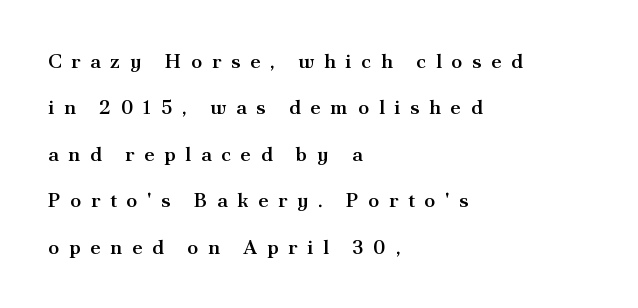
{"italic": "no", "bold": "semi", "underline": "no", "align": "left", "line_spacing": "loose", "line_spacing_ratio": 2.32, "letter_spacing": "wide", "letter_spacing_em": 0.48, "glyph_px": 20}
